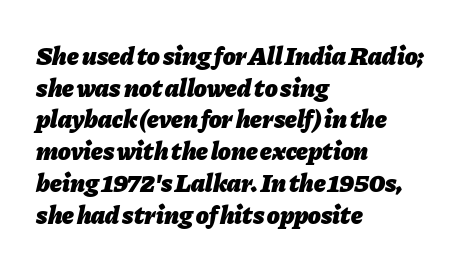
Plain, unruled lines of type. The passage is arranged the way most books set body copy — flush left. You could call the tracking neutral — neither tight nor loose. Typesetter's note: full bold, strokes at maximum text heaviness.
